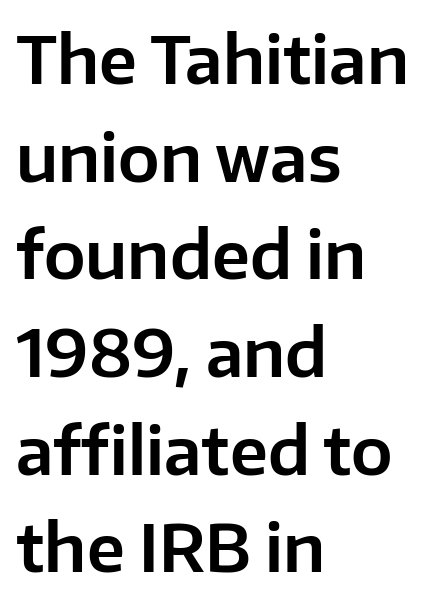
The image shows 66 px sans-serif type, upright; set left-aligned, normal line spacing (1.48x), normal letter spacing, not underlined; low stroke contrast and a medium x-height.
